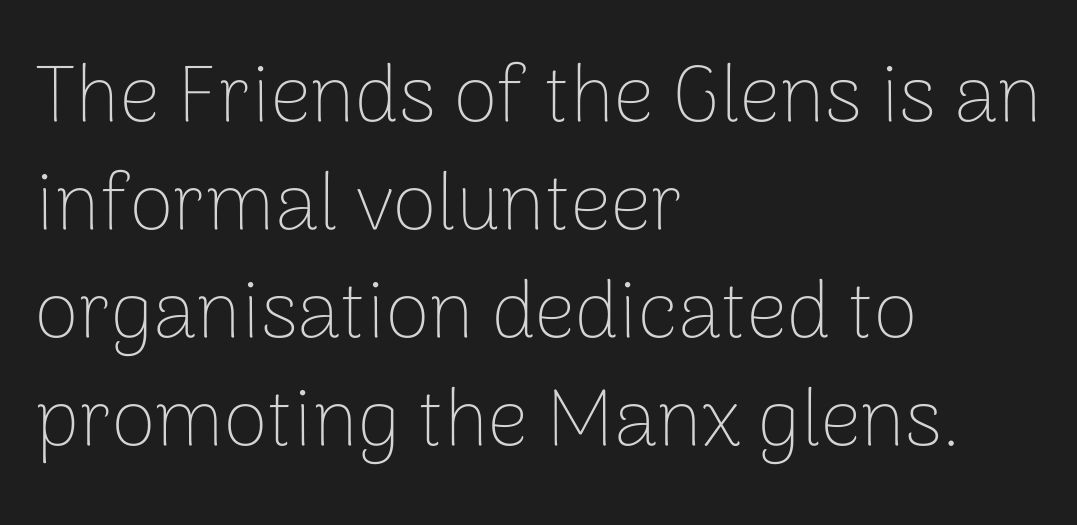
{"serif": "no", "italic": "no", "bold": "no", "weight": "thin", "width": "normal", "stroke_contrast": "low", "x_height": "medium", "monospaced": "no", "underline": "no", "align": "left", "line_spacing": "normal", "line_spacing_ratio": 1.35, "letter_spacing": "normal", "letter_spacing_em": 0.0, "glyph_px": 80}
